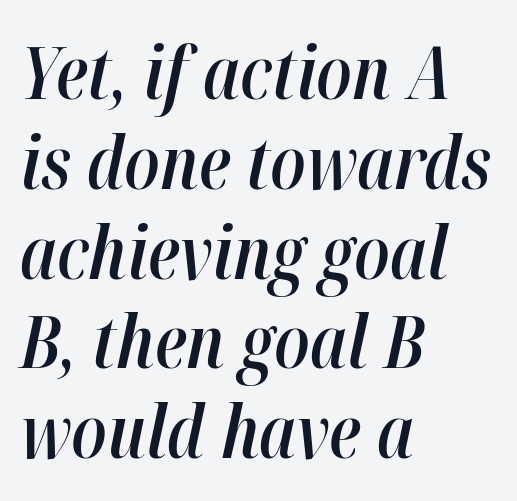
Emphasis-style slanted type is in use. Note the varied advance widths — an 'i' is clearly narrower than an 'm'. Does the copy run flush right? No — it runs flush left. Moderately thickened strokes mark this as semibold type. Underlining? Definitely not there. Spacing between characters is what you'd get straight out of the box.
